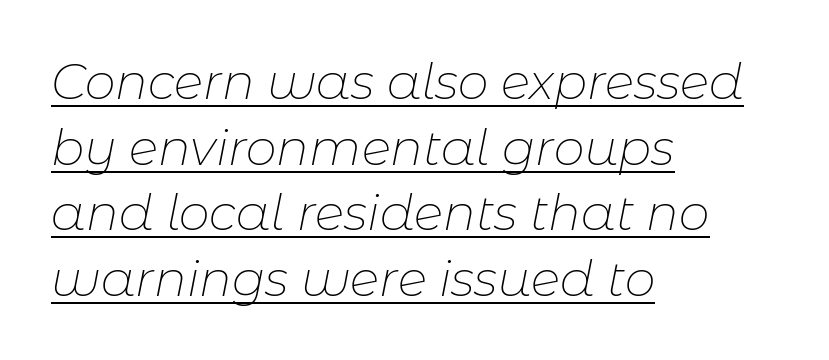
The image shows 49 px thin type, italic (leaning right); set left-aligned, normal line spacing (1.34x), normal letter spacing, underlined; low stroke contrast and a medium x-height.
